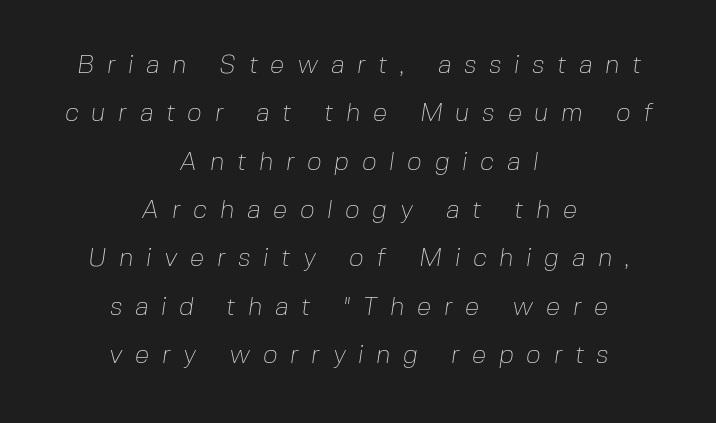
The specimen omits any rule beneath the text block's lines. The text block is weighted toward neither margin, spreading evenly from the middle. This is not heavy type; no bold has been used. Characters follow at a spacing far wider than the type designer built in.
